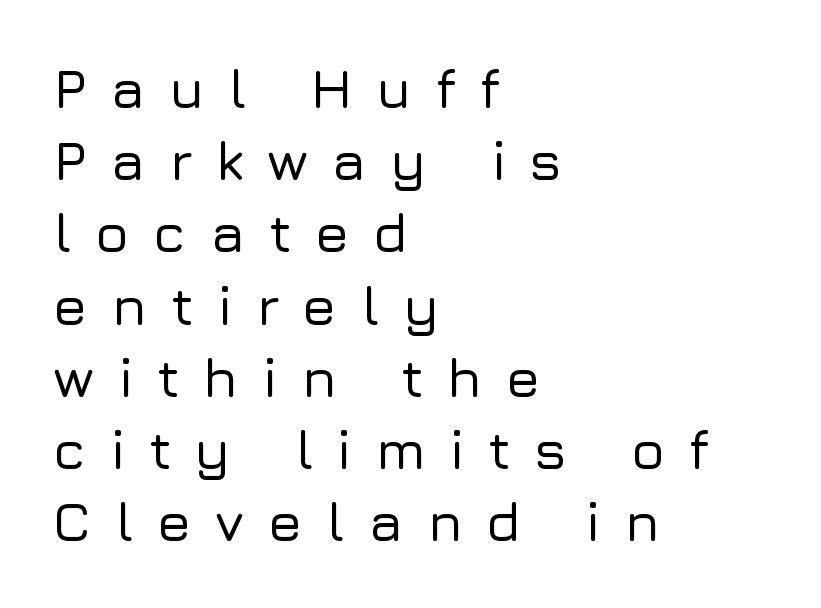
{"serif": "no", "italic": "no", "width": "normal", "stroke_contrast": "low", "x_height": "medium", "monospaced": "no", "underline": "no", "align": "left", "line_spacing": "normal", "line_spacing_ratio": 1.29, "letter_spacing": "wide", "letter_spacing_em": 0.42, "glyph_px": 56}
